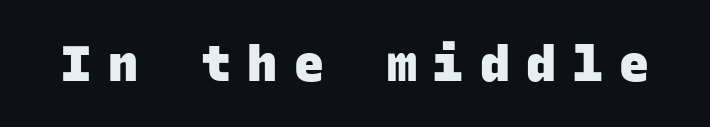
The image shows 50 px heavy sans-serif type, monospaced; set unusually wide letter spacing (+0.33 em), not underlined; low stroke contrast and a large x-height.
